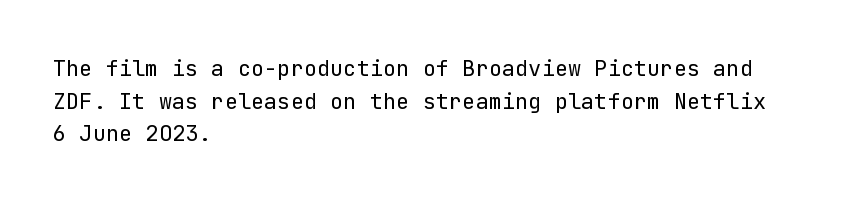
Q: Is the text bold? A: No.
Q: Is the text italic (slanted)? A: No, it is upright.
Q: Is the text underlined? A: No.
Q: How is the paragraph aligned? A: Left-aligned.
Q: Is the spacing between letters normal or unusually wide? A: Normal.
Q: Is the spacing between lines tight, normal or loose? A: Normal.
